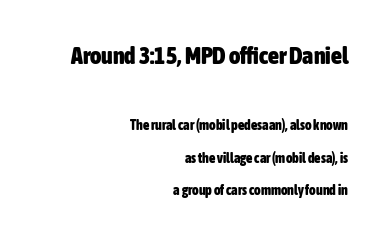
Q: Is the text bold? A: Yes.
Q: Is the text italic (slanted)? A: No, it is upright.
Q: Is the text underlined? A: No.
Q: How is the paragraph aligned? A: Right-aligned.
Q: Is the spacing between letters normal or unusually wide? A: Normal.
Q: Is the spacing between lines tight, normal or loose? A: Loose.
Q: Which block of text is set in a larger size, the first (top) or the second (bottom)? A: The first (top) one.
